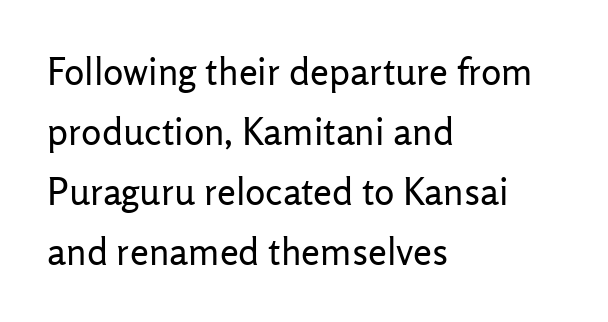
Q: Is the text bold? A: No.
Q: Is the text italic (slanted)? A: No, it is upright.
Q: Is the typeface a serif or a sans-serif typeface? A: Sans-serif.
Q: Is the text underlined? A: No.
Q: How is the paragraph aligned? A: Left-aligned.
Q: Is the spacing between letters normal or unusually wide? A: Normal.
Q: Is the spacing between lines tight, normal or loose? A: Normal.
Q: Width (condensed, normal, or wide)? A: Normal.
Q: Stroke contrast? A: Low.
Q: x-height? A: Medium.
Q: Monospaced? A: No.
